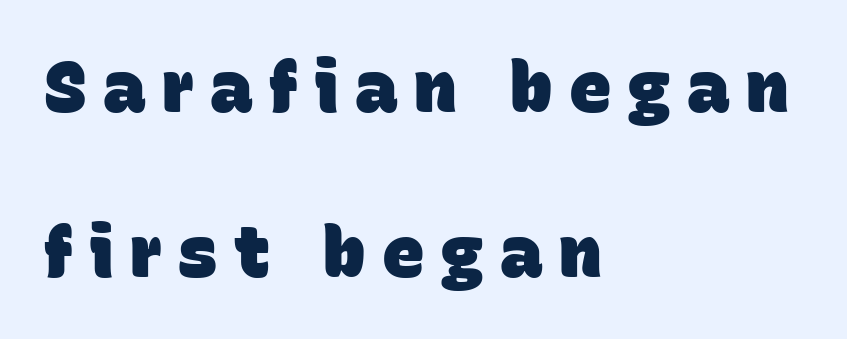
Q: Is the text bold? A: Yes.
Q: Is the typeface a serif or a sans-serif typeface? A: Sans-serif.
Q: Is the text underlined? A: No.
Q: How is the paragraph aligned? A: Left-aligned.
Q: Is the spacing between letters normal or unusually wide? A: Unusually wide.
Q: Is the spacing between lines tight, normal or loose? A: Loose.
Q: Width (condensed, normal, or wide)? A: Normal.
Q: Stroke contrast? A: Low.
Q: x-height? A: Large.
Q: Monospaced? A: No.
